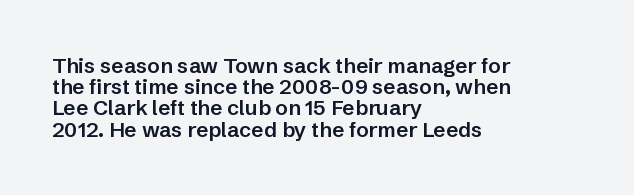
The image shows 21 px text type, upright; set left-aligned, tight line spacing (1.01x), normal letter spacing, not underlined.
